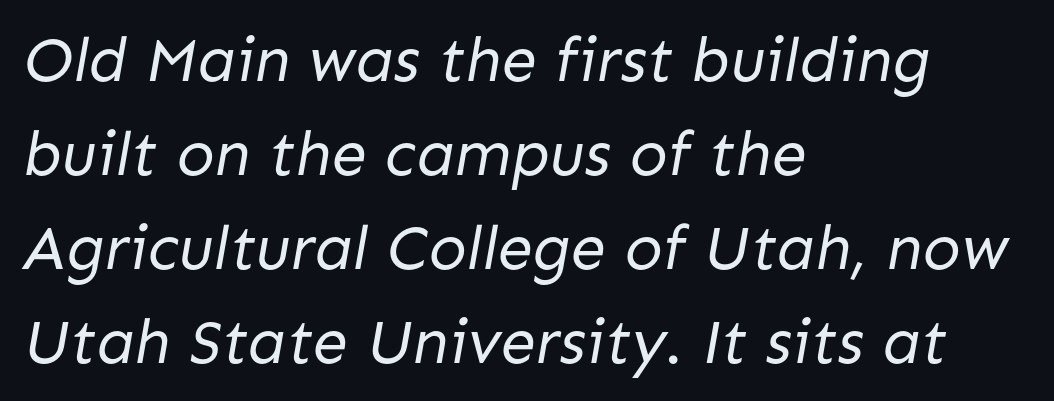
The letters advance in unequal steps, a hallmark of proportional type. No extra tracking has been applied to these lines. The string is rendered with underlining switched off. The passage shown is typeset with a sans-serif family.
